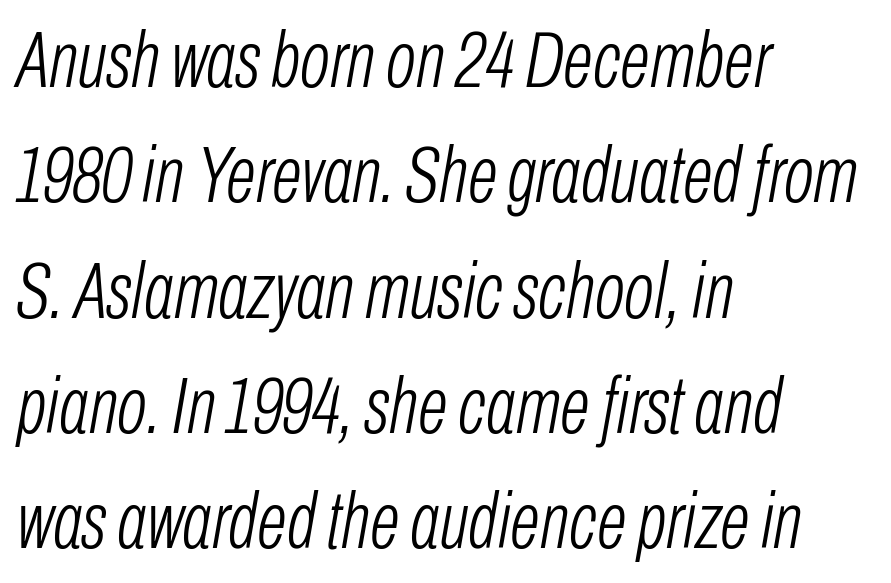
The image shows 79 px light, condensed type, italic (leaning right); set left-aligned, normal line spacing (1.46x), normal letter spacing, not underlined; low stroke contrast and a medium x-height.
